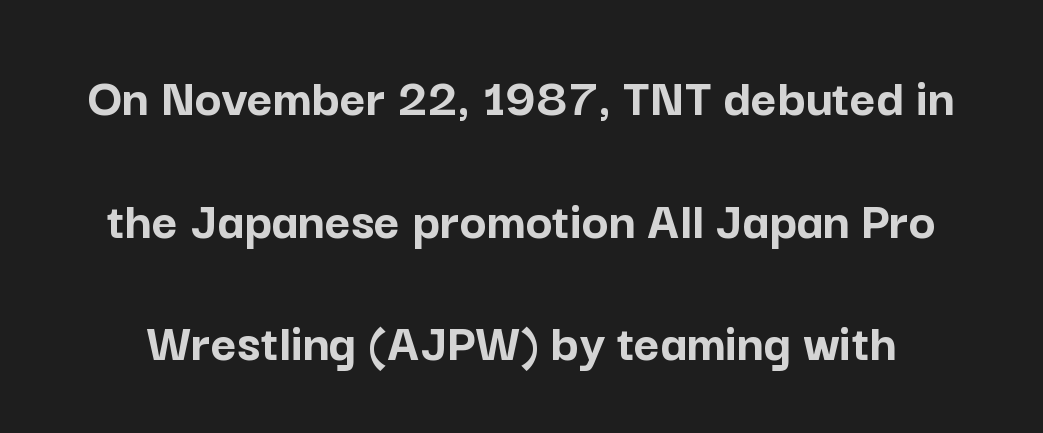
{"serif": "no", "italic": "no", "bold": "yes", "weight": "semibold", "width": "normal", "stroke_contrast": "low", "x_height": "medium", "monospaced": "no", "underline": "no", "line_spacing": "loose", "line_spacing_ratio": 2.19, "letter_spacing": "normal", "letter_spacing_em": 0.0, "glyph_px": 56}
